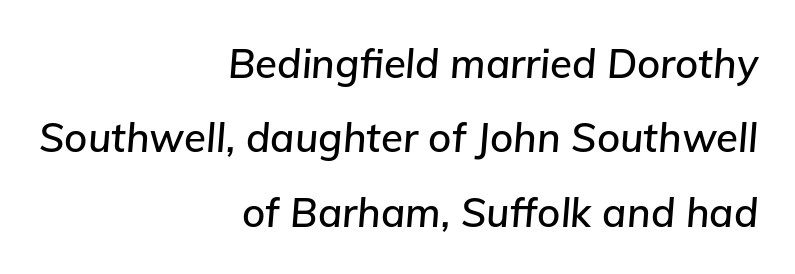
Q: Is the text italic (slanted)? A: Yes, it leans right by about 5 degrees.
Q: Is the text underlined? A: No.
Q: How is the paragraph aligned? A: Right-aligned.
Q: Is the spacing between letters normal or unusually wide? A: Normal.
Q: Width (condensed, normal, or wide)? A: Normal.
Q: Stroke contrast? A: Low.
Q: x-height? A: Medium.
Q: Monospaced? A: No.
